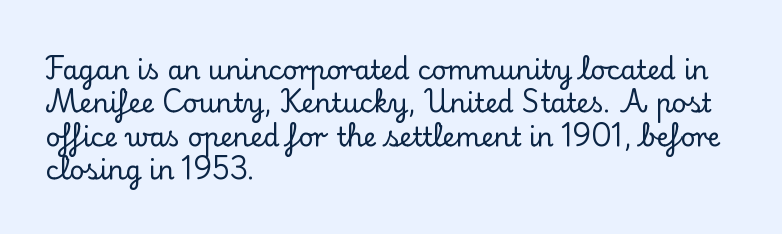
Beneath every word, the page is bare. Evenly set lines give the paragraph a standard silhouette. The compositor pushed each line to the left boundary. Spacing between characters is what you'd get straight out of the box. When letters stand straight like this, we call the style roman or upright.
